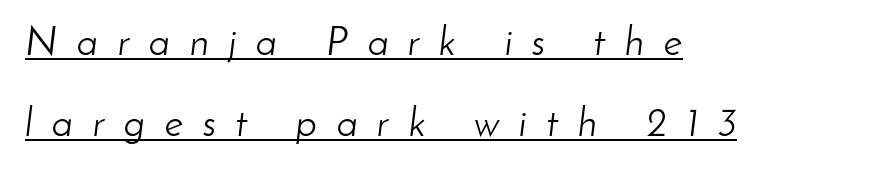
The image shows 40 px light type, italic (leaning right); set left-aligned, loose line spacing (2.02x), unusually wide letter spacing (+0.49 em), underlined; low stroke contrast and a small x-height.
